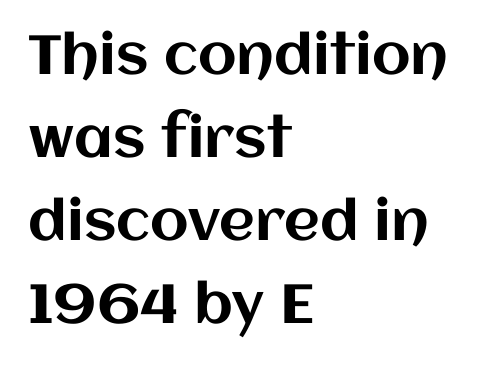
The type is set solid horizontally, with unmodified tracking. The lines are quadded left. If you drew a line through each stem, it would be perfectly vertical. Normally led — the rows are evenly, conventionally spaced. Do the characters align in a grid? No, the font is proportional. Has an underline been added? It has not.
